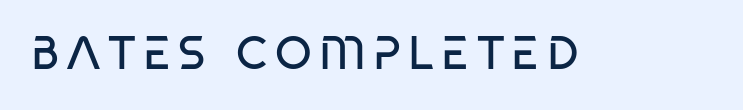
Q: Is the text bold? A: No.
Q: Is the typeface a serif or a sans-serif typeface? A: Sans-serif.
Q: Is the text underlined? A: No.
Q: Width (condensed, normal, or wide)? A: Condensed.
Q: Stroke contrast? A: Low.
Q: x-height? A: Large.
Q: Monospaced? A: No.
